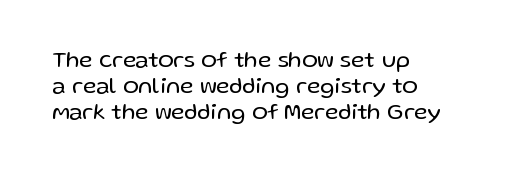
The image shows 23 px text type, upright; set left-aligned, tight line spacing (1.14x), normal letter spacing, not underlined.
